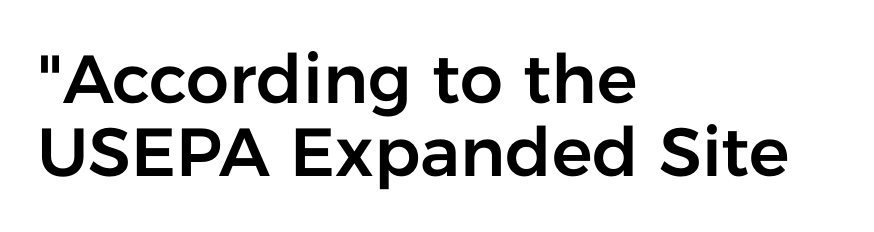
The passage shown is typeset with a sans-serif family. The lines in this sample share a left origin and differ only in where they stop. Students, note that the glyphs here touch the page at normal intervals. Honestly, there is no underline to notice here at all. The leading is snug, giving the passage a crowded texture.
